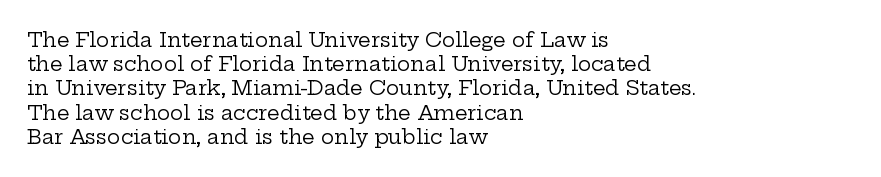
Tall strokes in this sample are plumb rather than angled. Decoration check: the copy has no underline. Words appear dense and cohesive because spacing is normal. The typesetter chose a ragged-right arrangement here.
